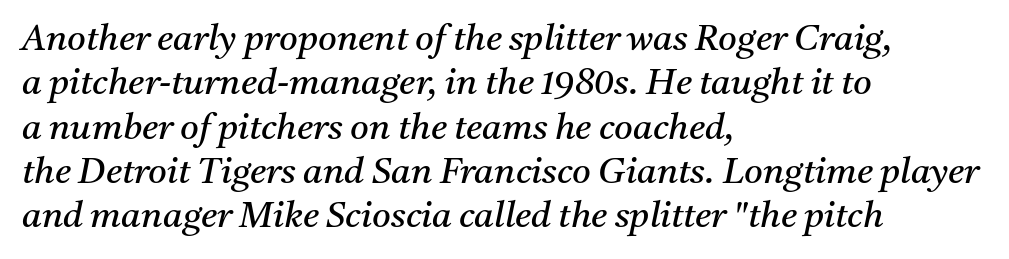
{"serif": "yes", "italic": "yes", "lean": "right", "slant_degrees": 11, "bold": "no", "weight": "regular", "width": "normal", "stroke_contrast": "medium", "x_height": "medium", "monospaced": "no", "underline": "no", "align": "left", "line_spacing_ratio": 1.23, "letter_spacing": "normal", "letter_spacing_em": 0.0, "glyph_px": 36}
